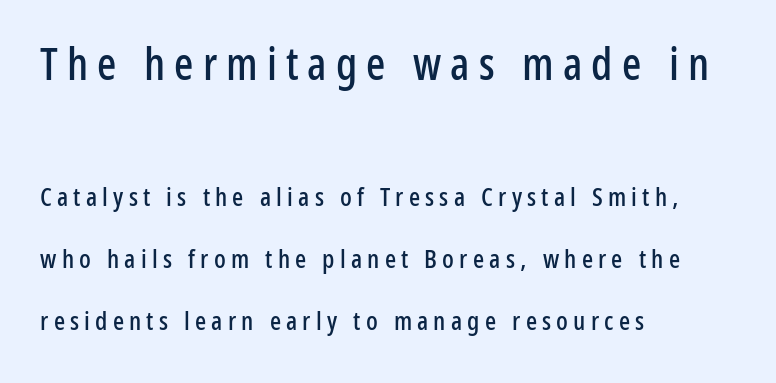
This sample has the flowing, uneven cadence of proportional lettering. Ordinary non-slanted type is in use. The rendering inserts visible extra space after every character. I'd call this a sans setting — the letters go barefoot. These lines stand farther apart than default settings would place them. Notice how the passage keeps a crisp vertical edge on the left only.
